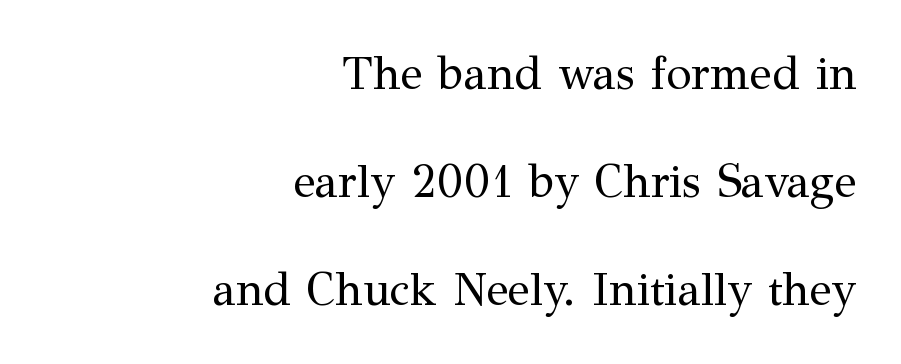
Descenders hang freely into open space. Bold? No — there's no thickening of the strokes. Honestly, the letter spacing is just normal — you wouldn't notice it. This block would shrink considerably if given ordinary leading; it's expanded now. These lines are rendered in a variable-pitch font. Posture: vertical.
